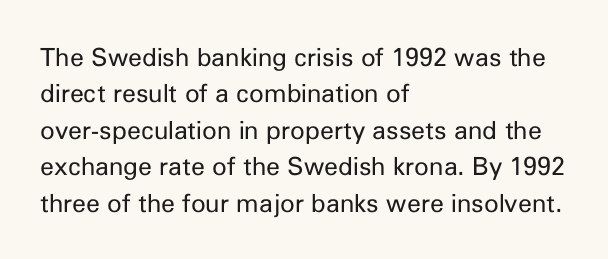
The image shows 25 px text type, upright; set left-aligned, normal line spacing (1.46x), normal letter spacing, not underlined.
